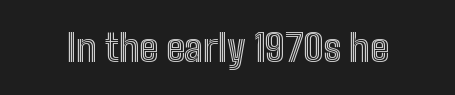
Proportional: the letters do not fall into vertical columns. The font's upright variant was chosen for this text. Rule under the text: the space is simply empty. Nothing unusual about the tracking: characters are spaced as the font intends.
